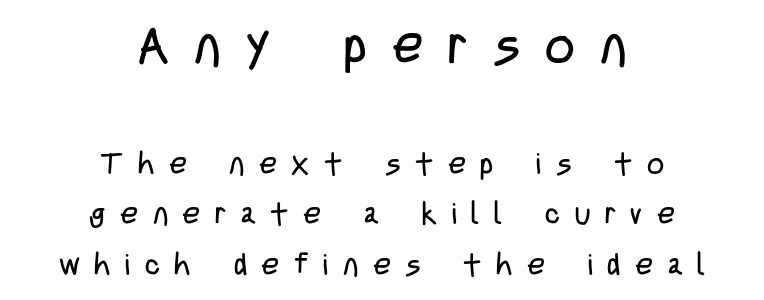
The image shows 52 px regular-weight, condensed sans-serif type, upright; set centered, normal line spacing (1.68x), unusually wide letter spacing (+0.49 em), not underlined; the first (top) block is 1.73x larger; low stroke contrast and a large x-height.
